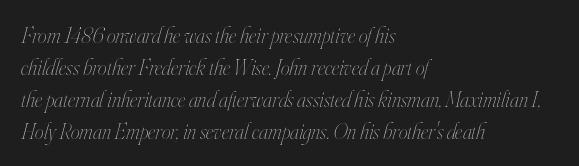
Q: Is the text bold? A: No.
Q: Is the text italic (slanted)? A: Yes, it leans right by about 16 degrees.
Q: Is the text underlined? A: No.
Q: How is the paragraph aligned? A: Left-aligned.
Q: Is the spacing between letters normal or unusually wide? A: Normal.
Q: Is the spacing between lines tight, normal or loose? A: Normal.
